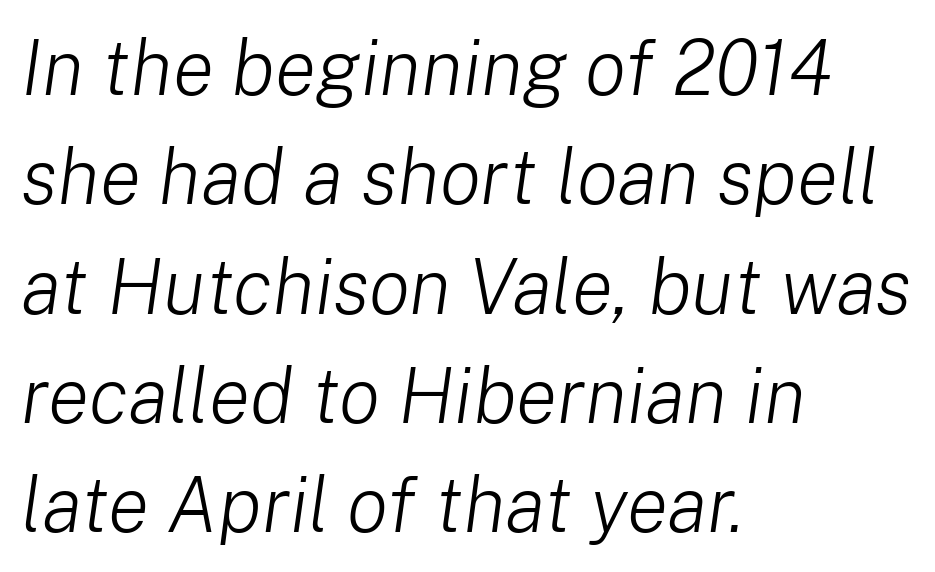
The image shows 77 px light type, italic (leaning right); set left-aligned, normal line spacing (1.42x), normal letter spacing, not underlined; low stroke contrast and a medium x-height.
